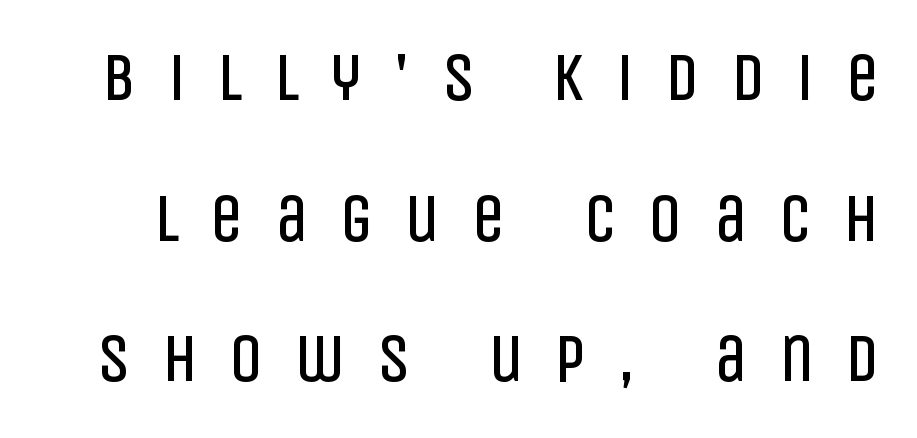
It's the straight-up-and-down kind of type. The face used here is proportionally spaced, like ordinary book or web type. The weight tops out at a normal text grade. The font family rendered here belongs to the sans-serif group. Descenders are the only things crossing below the line.
